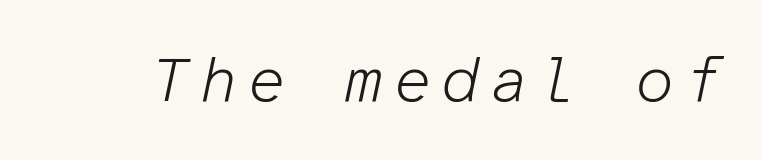
{"italic": "yes", "lean": "right", "slant_degrees": 12, "bold": "no", "weight": "light", "width": "normal", "stroke_contrast": "low", "x_height": "medium", "monospaced": "yes", "underline": "no", "glyph_px": 62}
